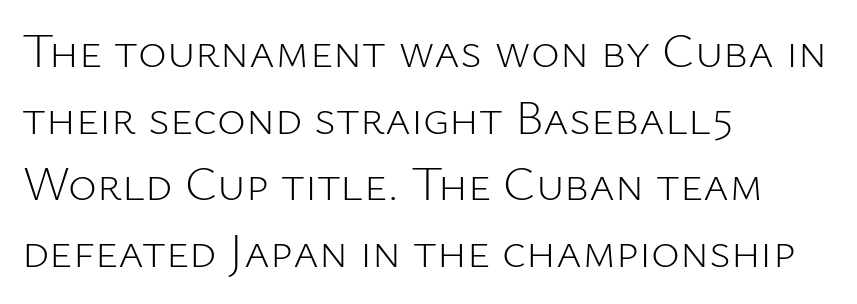
{"serif": "no", "italic": "no", "bold": "no", "weight": "light", "width": "normal", "stroke_contrast": "low", "x_height": "medium", "monospaced": "no", "underline": "no", "align": "left", "line_spacing": "normal", "line_spacing_ratio": 1.36, "letter_spacing": "normal", "letter_spacing_em": 0.0, "glyph_px": 49}
